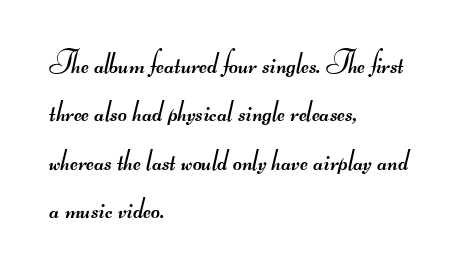
What's the leading like? Ordinary, nothing unusual. Anything drawn beneath the words? Only blank space. Visually the block forms a straight wall on the left and a jagged coastline on the right. A typesetter would call this proportional, since set widths differ per character. Serif or sans? Sans — the stroke terminals are bare. Tracking here is standard; glyphs follow each other at the usual distance.
